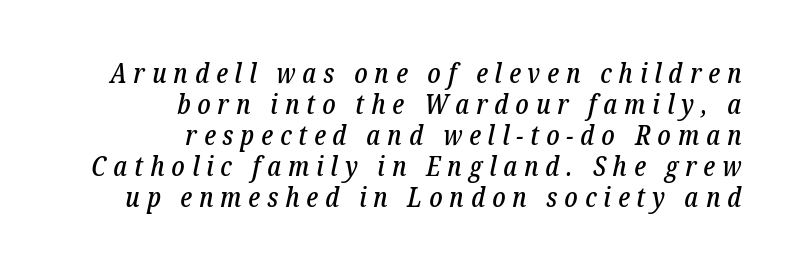
The image shows 28 px condensed serif type, italic (leaning right); set right-aligned, tight line spacing (1.11x), unusually wide letter spacing (+0.25 em), not underlined; low stroke contrast and a medium x-height.
